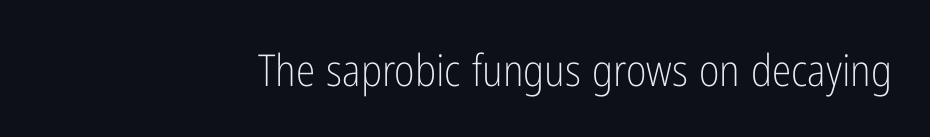
The image shows 44 px light, condensed sans-serif type, upright; set right-aligned, normal letter spacing, not underlined; low stroke contrast and a medium x-height.
